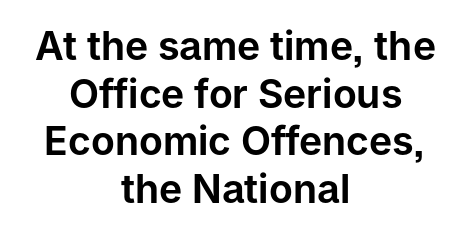
Q: Is the text italic (slanted)? A: No, it is upright.
Q: Is the typeface a serif or a sans-serif typeface? A: Sans-serif.
Q: Is the text underlined? A: No.
Q: How is the paragraph aligned? A: Centered.
Q: Is the spacing between letters normal or unusually wide? A: Normal.
Q: Width (condensed, normal, or wide)? A: Normal.
Q: Stroke contrast? A: Low.
Q: x-height? A: Medium.
Q: Monospaced? A: No.
